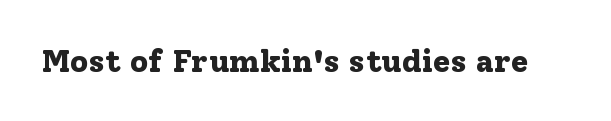
{"serif": "yes", "italic": "no", "bold": "yes", "weight": "bold", "width": "normal", "stroke_contrast": "low", "x_height": "medium", "monospaced": "no", "underline": "no", "letter_spacing": "normal", "letter_spacing_em": 0.0, "glyph_px": 32}
